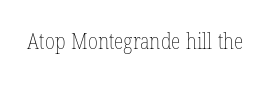
Students, note that the glyphs here touch the page at normal intervals. Any mark beneath the type? The region is blank. Is this a heavy cut? Hardly; it is regular or lighter.
